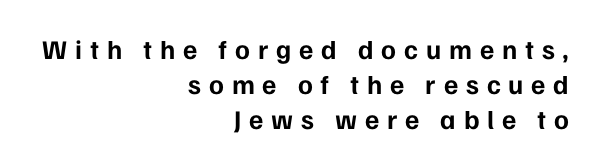
Q: Is the text bold? A: Yes.
Q: Is the text italic (slanted)? A: No, it is upright.
Q: Is the text underlined? A: No.
Q: How is the paragraph aligned? A: Right-aligned.
Q: Is the spacing between letters normal or unusually wide? A: Unusually wide.
Q: Is the spacing between lines tight, normal or loose? A: Normal.
